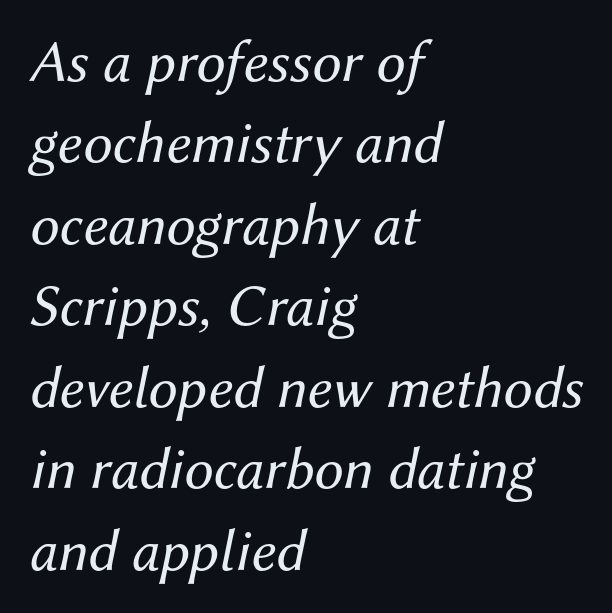
Successive baselines arrive at the customary interval. This sample is left-justified, so line endings fall wherever the words run out. Note the varied advance widths — an 'i' is clearly narrower than an 'm'. These glyphs show unthickened strokes, regular width or finer.
